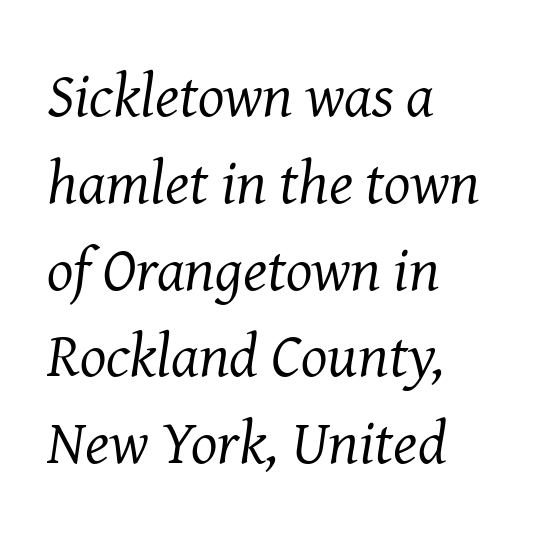
The image shows 62 px regular-weight serif type, italic (leaning right); set left-aligned, normal line spacing (1.4x), normal letter spacing, not underlined; medium stroke contrast and a medium x-height.
